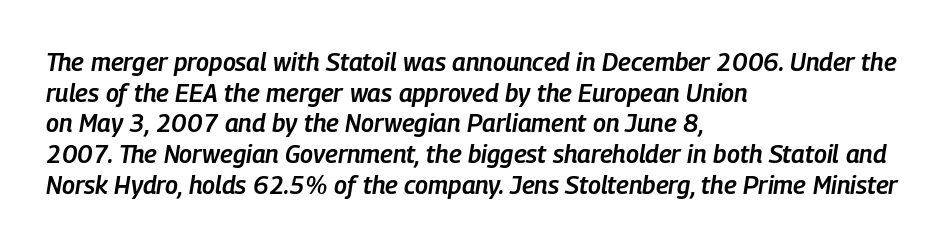
Strokes here are thickened, but only to semibold level. Does the lettering tilt? It does — this is italic. The paragraph shown leans on its left margin. The string is rendered with underlining switched off. Students, note that the glyphs here touch the page at normal intervals.
